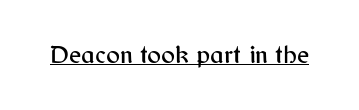
Posture: vertical. Is the letter spacing exaggerated? No — it looks like the ordinary default. These characters rest on top of a visible drawn line.
